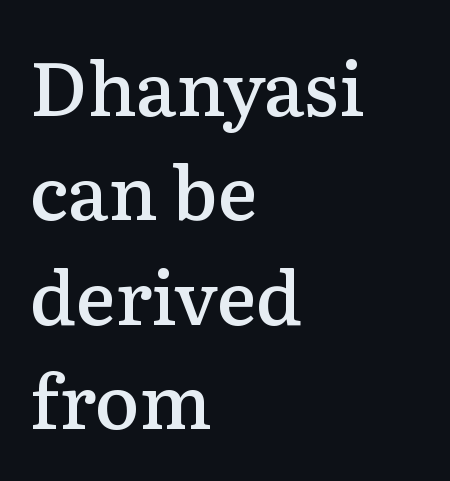
Q: Is the text bold? A: Semi-bold.
Q: Is the text italic (slanted)? A: No, it is upright.
Q: Is the typeface a serif or a sans-serif typeface? A: Serif.
Q: Is the text underlined? A: No.
Q: How is the paragraph aligned? A: Left-aligned.
Q: Is the spacing between letters normal or unusually wide? A: Normal.
Q: Is the spacing between lines tight, normal or loose? A: Normal.
Q: Width (condensed, normal, or wide)? A: Normal.
Q: Stroke contrast? A: Medium.
Q: x-height? A: Medium.
Q: Monospaced? A: No.
